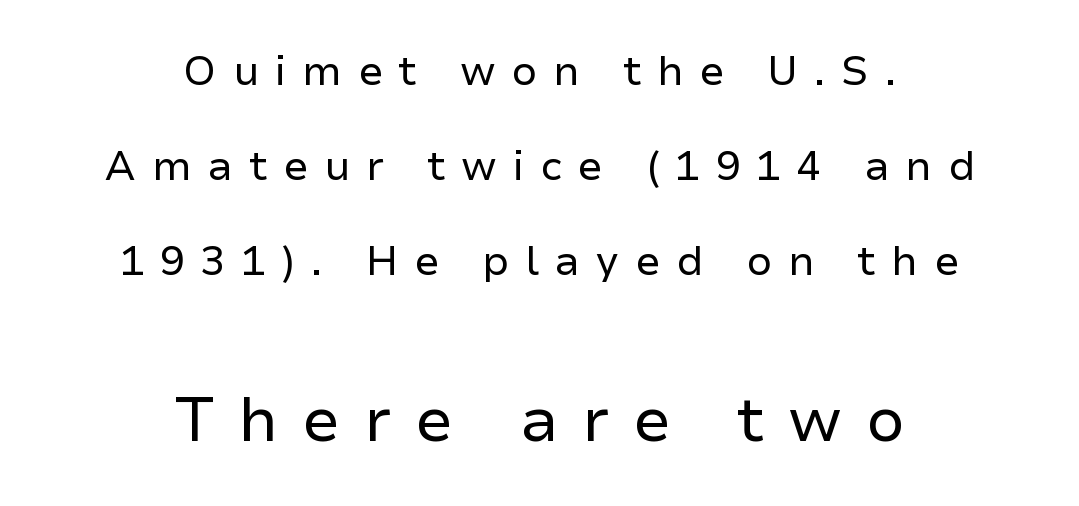
Think of a printed novel: that variable character pitch is what you see here. These lines were composed using upright roman letters. Type style note: lacks serifs. A clean baseline with only descenders dipping below it.
